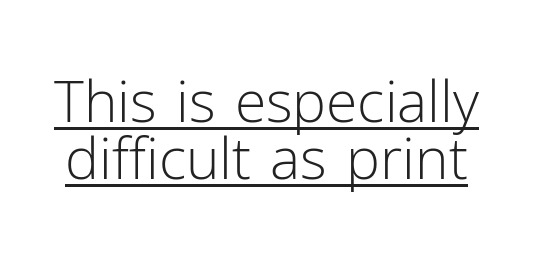
A typesetter would label this face a sans. Do the characters align in a grid? No, the font is proportional. Inter-character spacing is left at the font's built-in metrics. Leading is clearly below the norm, producing a dense column. The lettering holds an erect, upright posture throughout. No heavy texture on the line: the type isn't bold.
